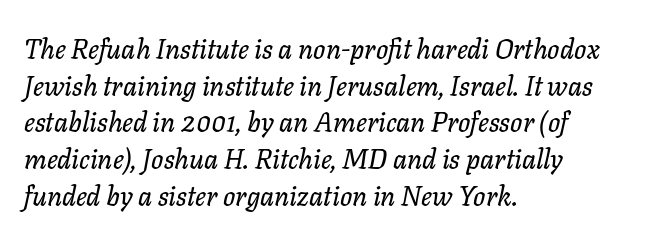
The axis of the letterforms is tilted away from vertical. Compared with typical body copy, the letter spacing here is the same. Just letters on the line, the space beneath them empty. Each new line begins a customary step beneath the previous one.
